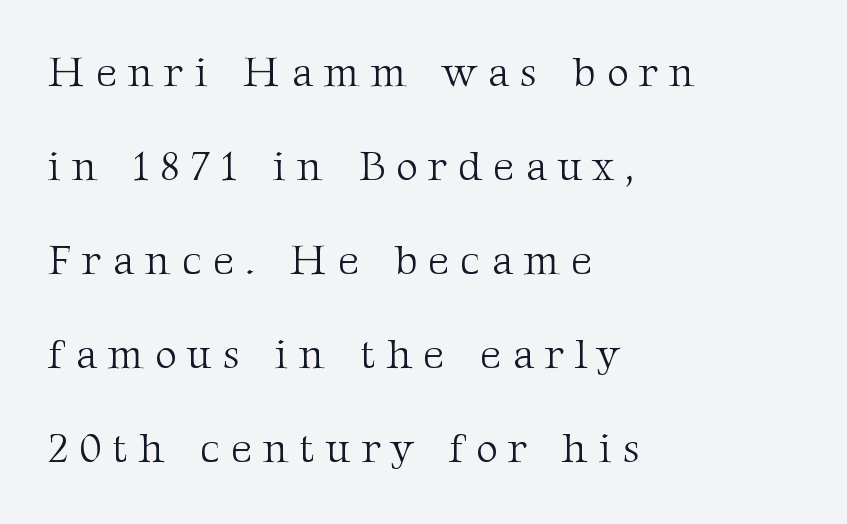
{"serif": "yes", "italic": "no", "bold": "no", "weight": "light", "width": "normal", "stroke_contrast": "medium", "x_height": "medium", "monospaced": "no", "underline": "no", "align": "left", "line_spacing": "loose", "line_spacing_ratio": 2.24, "letter_spacing": "wide", "letter_spacing_em": 0.26, "glyph_px": 42}
